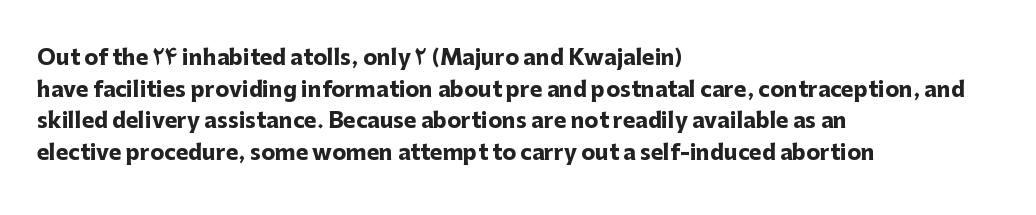
{"italic": "no", "bold": "yes", "underline": "no", "align": "left", "line_spacing": "normal", "line_spacing_ratio": 1.51, "letter_spacing": "normal", "letter_spacing_em": 0.0, "glyph_px": 21}
